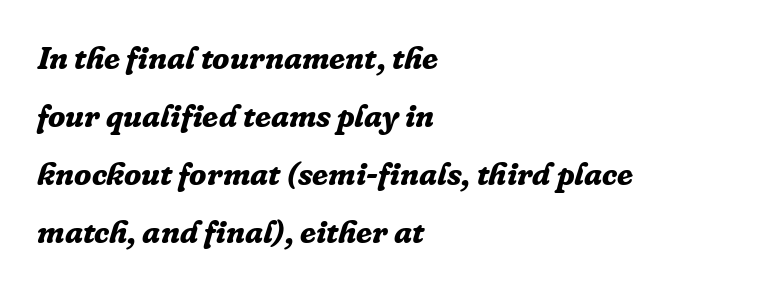
The image shows 32 px bold serif type, italic (leaning right); set left-aligned, line spacing 1.81x, normal letter spacing, not underlined; low stroke contrast and a medium x-height.
